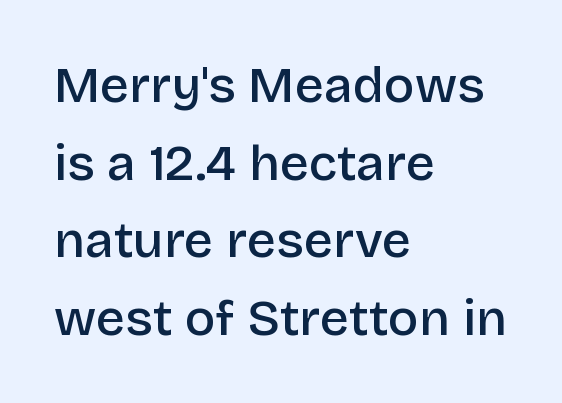
Q: Is the text bold? A: Semi-bold.
Q: Is the text italic (slanted)? A: No, it is upright.
Q: Is the typeface a serif or a sans-serif typeface? A: Sans-serif.
Q: Is the text underlined? A: No.
Q: How is the paragraph aligned? A: Left-aligned.
Q: Is the spacing between letters normal or unusually wide? A: Normal.
Q: Is the spacing between lines tight, normal or loose? A: Normal.
Q: Width (condensed, normal, or wide)? A: Normal.
Q: Stroke contrast? A: Low.
Q: x-height? A: Large.
Q: Monospaced? A: No.
